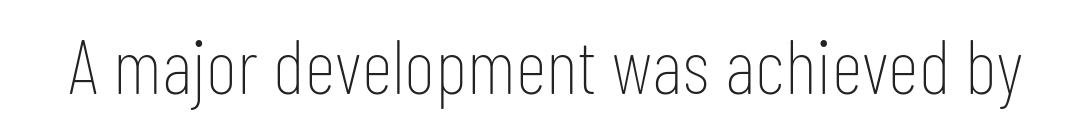
The image shows 77 px thin, condensed sans-serif type, upright; set normal letter spacing, not underlined; low stroke contrast and a medium x-height.
